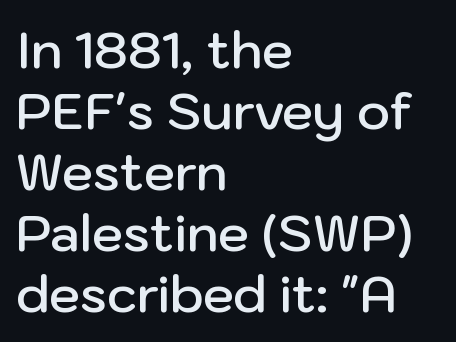
{"serif": "no", "italic": "no", "bold": "semi", "weight": "semibold", "width": "normal", "stroke_contrast": "low", "x_height": "medium", "monospaced": "no", "underline": "no", "align": "left", "line_spacing_ratio": 1.22, "letter_spacing": "normal", "letter_spacing_em": 0.0, "glyph_px": 50}
